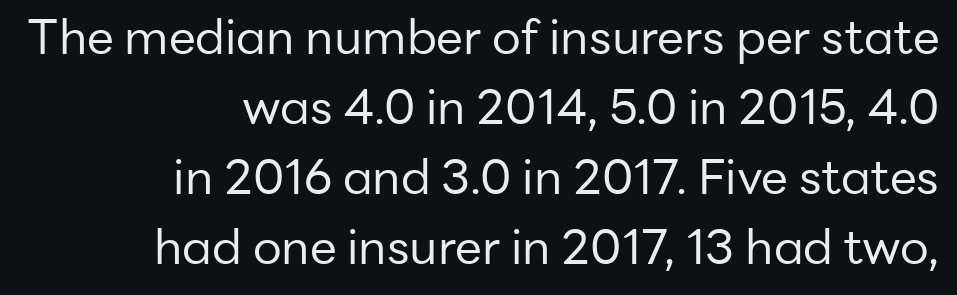
{"serif": "no", "italic": "no", "bold": "no", "weight": "regular", "width": "normal", "stroke_contrast": "low", "x_height": "medium", "monospaced": "no", "underline": "no", "align": "right", "line_spacing": "normal", "line_spacing_ratio": 1.46, "letter_spacing": "normal", "letter_spacing_em": 0.0, "glyph_px": 48}
